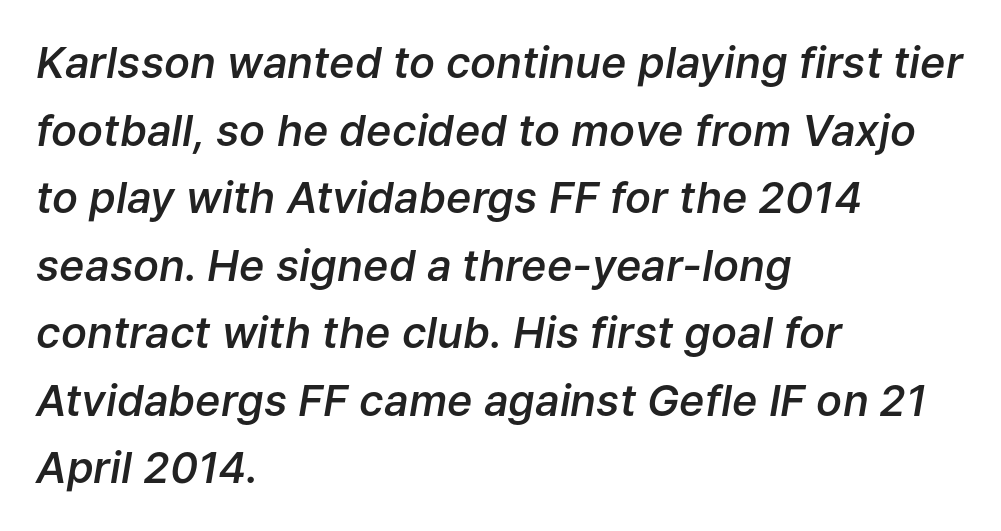
Typesetter's note: demi weight, one step under bold. Clear beneath every line of the passage. A typesetter would call this leading conventional body-copy spacing. Honestly, the letter spacing is just normal — you wouldn't notice it.
